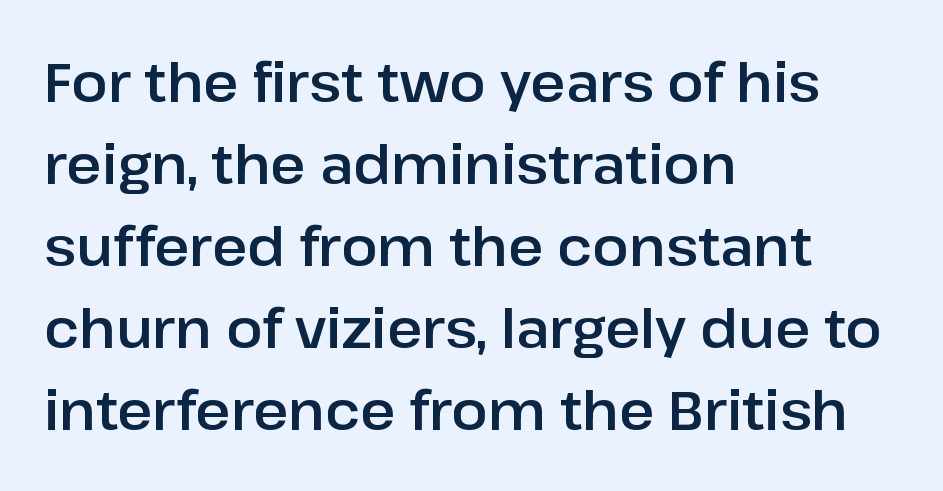
Q: Is the text italic (slanted)? A: No, it is upright.
Q: Is the typeface a serif or a sans-serif typeface? A: Sans-serif.
Q: Is the text underlined? A: No.
Q: How is the paragraph aligned? A: Left-aligned.
Q: Is the spacing between letters normal or unusually wide? A: Normal.
Q: Is the spacing between lines tight, normal or loose? A: Normal.
Q: Width (condensed, normal, or wide)? A: Normal.
Q: Stroke contrast? A: Low.
Q: x-height? A: Medium.
Q: Monospaced? A: No.
